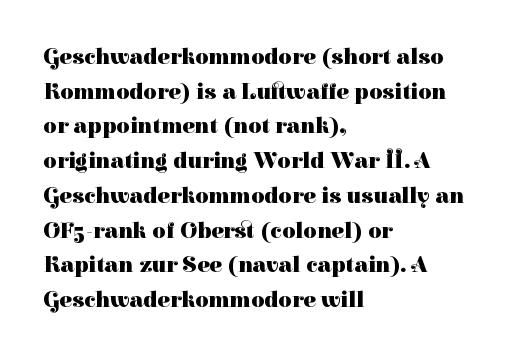
Every stem runs plumb, perpendicular to the baseline. The typesetting leans heavy: a genuine bold. Anything drawn beneath the words? Only blank space. The paragraph shown leans on its left margin. In terms of letterspacing, this is plain default setting. The space between consecutive lines is moderate.
